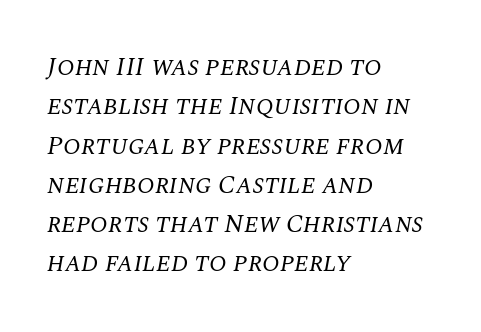
The image shows 26 px text type, italic (leaning right); set left-aligned, normal line spacing (1.51x), normal letter spacing, not underlined.
